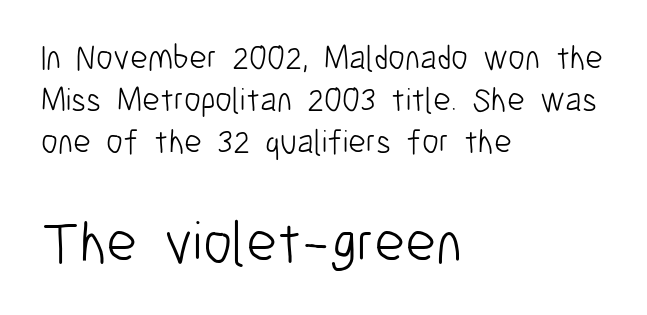
{"serif": "no", "italic": "no", "bold": "no", "weight": "light", "width": "condensed", "stroke_contrast": "low", "x_height": "medium", "monospaced": "no", "underline": "no", "align": "left", "line_spacing_ratio": 1.23, "letter_spacing": "normal", "letter_spacing_em": 0.0, "larger_block": "second", "size_ratio": 1.74, "glyph_px": 59}
